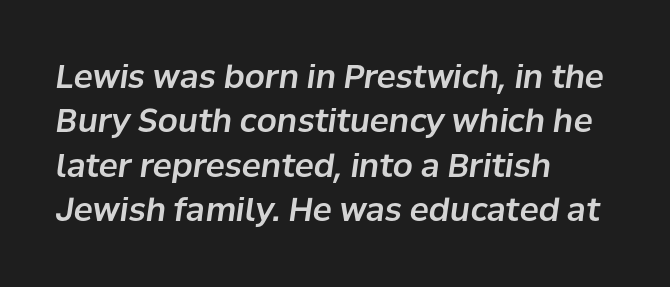
{"italic": "yes", "lean": "right", "slant_degrees": 8, "width": "normal", "stroke_contrast": "low", "x_height": "medium", "monospaced": "no", "underline": "no", "align": "left", "line_spacing": "normal", "line_spacing_ratio": 1.39, "letter_spacing": "normal", "letter_spacing_em": 0.0, "glyph_px": 32}
